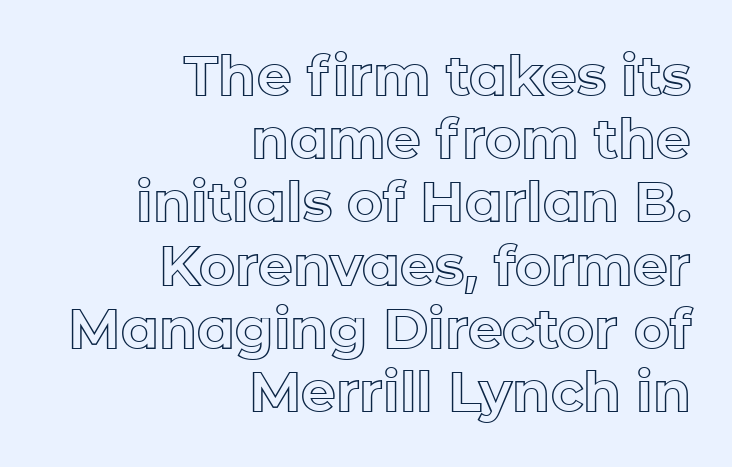
The image shows 55 px text type, upright; set right-aligned, tight line spacing (1.15x), normal letter spacing, not underlined; a medium x-height.
